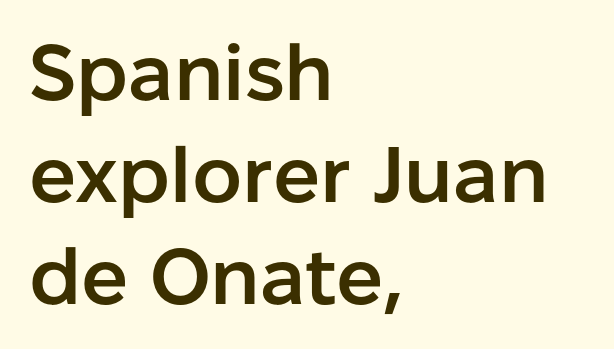
Q: Is the text bold? A: Semi-bold.
Q: Is the text italic (slanted)? A: No, it is upright.
Q: Is the typeface a serif or a sans-serif typeface? A: Sans-serif.
Q: Is the text underlined? A: No.
Q: How is the paragraph aligned? A: Left-aligned.
Q: Is the spacing between letters normal or unusually wide? A: Normal.
Q: Is the spacing between lines tight, normal or loose? A: Normal.
Q: Width (condensed, normal, or wide)? A: Normal.
Q: Stroke contrast? A: Low.
Q: x-height? A: Medium.
Q: Monospaced? A: No.
